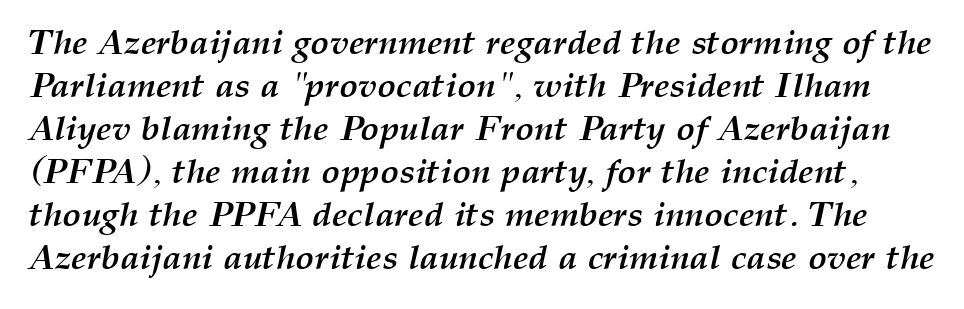
Q: Is the text bold? A: Yes.
Q: Is the text italic (slanted)? A: Yes, it leans right by about 12 degrees.
Q: Is the text underlined? A: No.
Q: Is the spacing between letters normal or unusually wide? A: Normal.
Q: Width (condensed, normal, or wide)? A: Normal.
Q: Stroke contrast? A: Medium.
Q: x-height? A: Medium.
Q: Monospaced? A: No.
